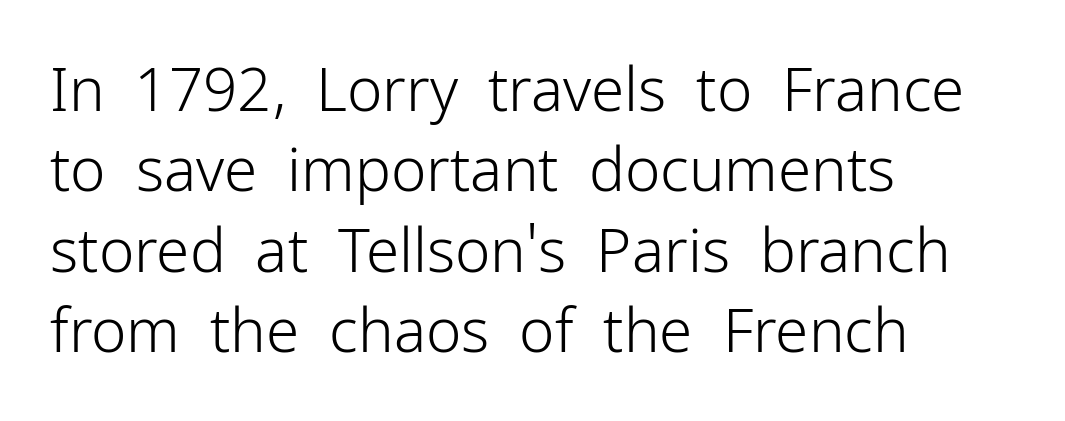
{"serif": "no", "italic": "no", "bold": "no", "weight": "light", "width": "normal", "stroke_contrast": "low", "x_height": "medium", "monospaced": "no", "underline": "no", "align": "left", "line_spacing": "normal", "line_spacing_ratio": 1.34, "letter_spacing": "normal", "letter_spacing_em": 0.0, "glyph_px": 60}
